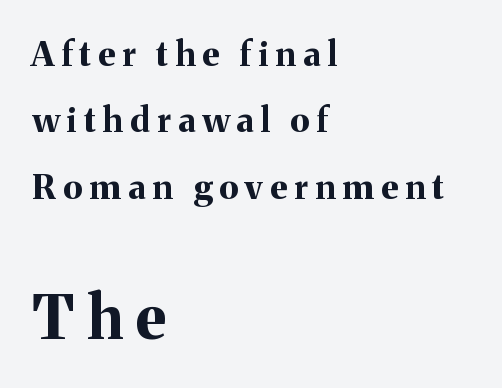
Q: Is the text bold? A: Yes.
Q: Is the text italic (slanted)? A: No, it is upright.
Q: Is the typeface a serif or a sans-serif typeface? A: Serif.
Q: Is the text underlined? A: No.
Q: How is the paragraph aligned? A: Left-aligned.
Q: Is the spacing between letters normal or unusually wide? A: Unusually wide.
Q: Is the spacing between lines tight, normal or loose? A: Loose.
Q: Which block of text is set in a larger size, the first (top) or the second (bottom)? A: The second (bottom) one.
Q: Width (condensed, normal, or wide)? A: Normal.
Q: Stroke contrast? A: Medium.
Q: x-height? A: Medium.
Q: Monospaced? A: No.
